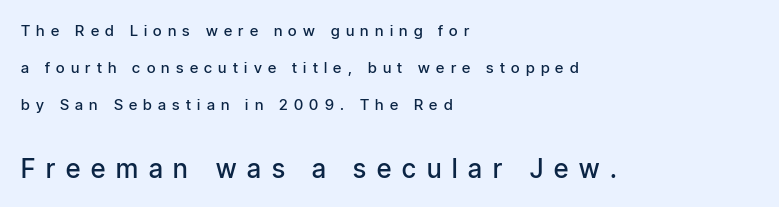
The image shows 26 px text type, upright; set left-aligned, loose line spacing (2.46x), unusually wide letter spacing (+0.42 em), not underlined; the second (bottom) block is 1.73x larger.
